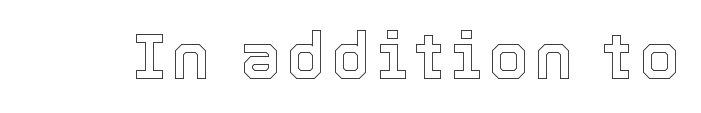
Q: Is the text italic (slanted)? A: No, it is upright.
Q: Is the text underlined? A: No.
Q: Width (condensed, normal, or wide)? A: Normal.
Q: x-height? A: Medium.
Q: Monospaced? A: No.
